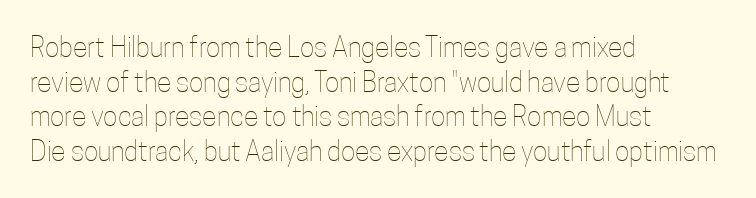
The image shows 27 px text type, upright; set left-aligned, normal line spacing (1.28x), normal letter spacing, not underlined.
